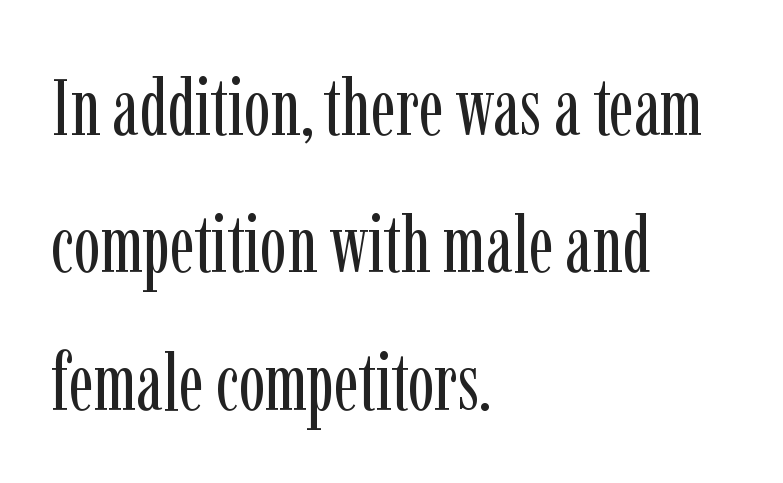
{"serif": "yes", "italic": "no", "bold": "no", "weight": "regular", "width": "condensed", "stroke_contrast": "low", "x_height": "medium", "monospaced": "no", "underline": "no", "align": "left", "line_spacing_ratio": 1.74, "letter_spacing": "normal", "letter_spacing_em": 0.0, "glyph_px": 79}
